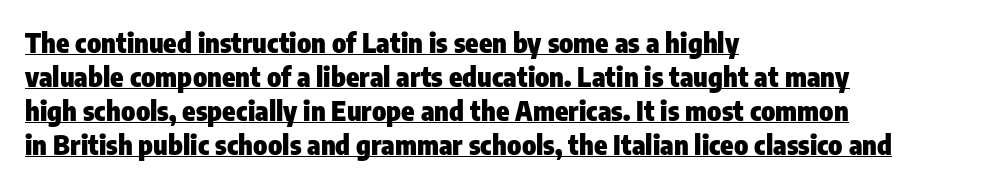
The image shows 27 px bold type, upright; set left-aligned, normal line spacing (1.26x), normal letter spacing, underlined.
